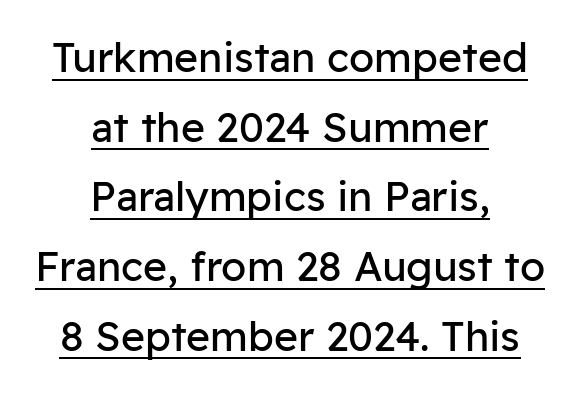
{"serif": "no", "italic": "no", "bold": "no", "weight": "regular", "width": "normal", "stroke_contrast": "low", "x_height": "medium", "monospaced": "no", "underline": "yes", "align": "center", "line_spacing": "normal", "line_spacing_ratio": 1.7, "letter_spacing": "normal", "letter_spacing_em": 0.0, "glyph_px": 41}
